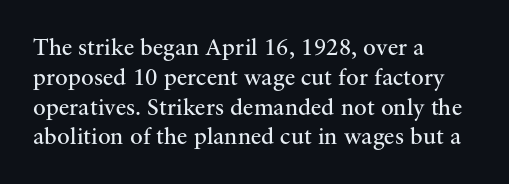
If you drew a line through each stem, it would be perfectly vertical. Tracking value appears to be zero — textbook default spacing. The rag falls on the right side of this text block. The face looks like a standard text weight, possibly lighter. The string is rendered with underlining switched off.
